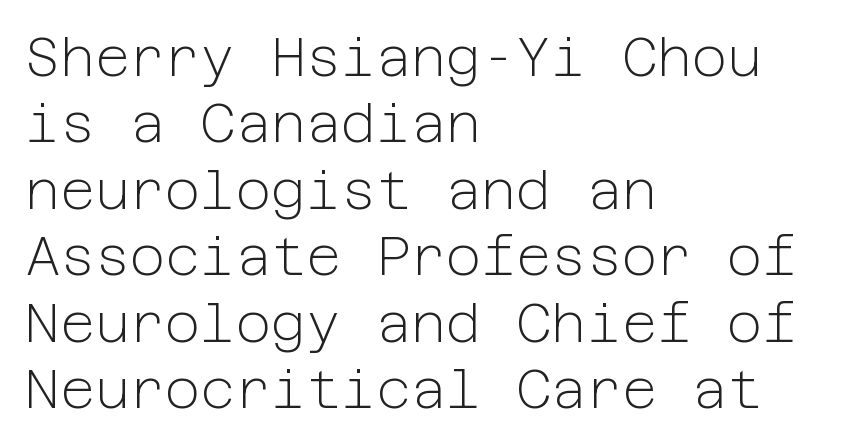
{"serif": "no", "italic": "no", "bold": "no", "weight": "light", "width": "normal", "stroke_contrast": "low", "x_height": "medium", "underline": "no", "align": "left", "line_spacing_ratio": 1.23, "letter_spacing": "normal", "letter_spacing_em": 0.0, "glyph_px": 54}
